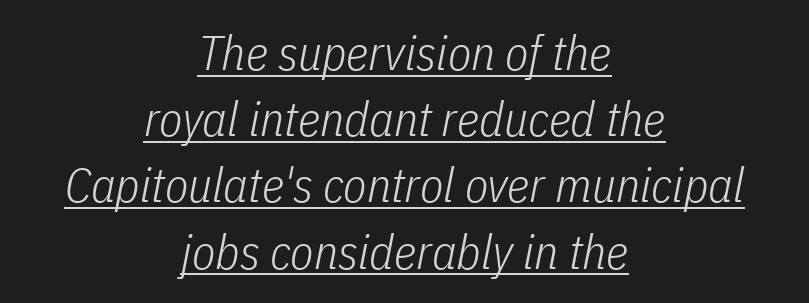
{"italic": "yes", "lean": "right", "slant_degrees": 11, "bold": "no", "weight": "light", "width": "condensed", "stroke_contrast": "low", "x_height": "medium", "monospaced": "no", "underline": "yes", "align": "center", "line_spacing": "normal", "line_spacing_ratio": 1.38, "letter_spacing": "normal", "letter_spacing_em": 0.0, "glyph_px": 48}
